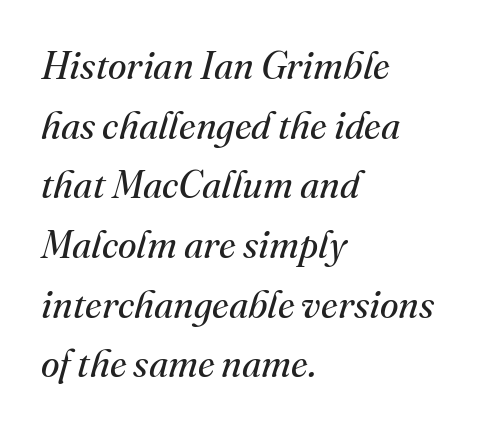
Q: Is the text bold? A: No.
Q: Is the text italic (slanted)? A: Yes, it leans right by about 16 degrees.
Q: Is the typeface a serif or a sans-serif typeface? A: Serif.
Q: Is the text underlined? A: No.
Q: How is the paragraph aligned? A: Left-aligned.
Q: Is the spacing between letters normal or unusually wide? A: Normal.
Q: Is the spacing between lines tight, normal or loose? A: Normal.
Q: Width (condensed, normal, or wide)? A: Normal.
Q: Stroke contrast? A: Medium.
Q: x-height? A: Small.
Q: Monospaced? A: No.
